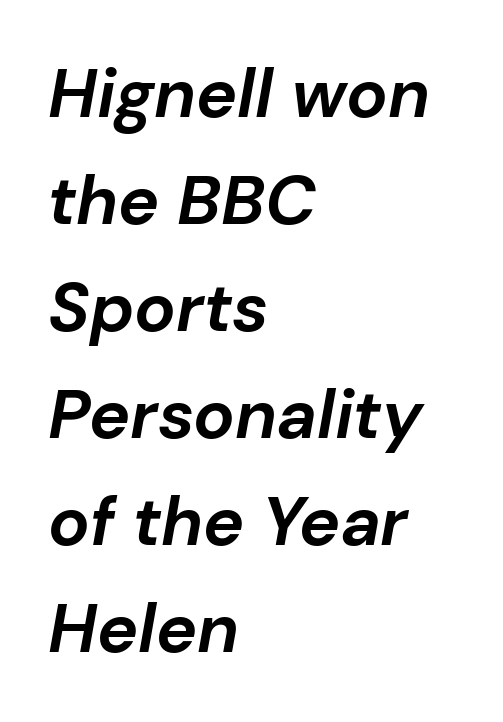
Is this a fixed-width face? No — the glyphs have proportional, varying widths. A typesetter would call this leading conventional body-copy spacing. Pretty heavy lettering here — definitely bold. This is oblique type, the kind used for emphasis or titles.
